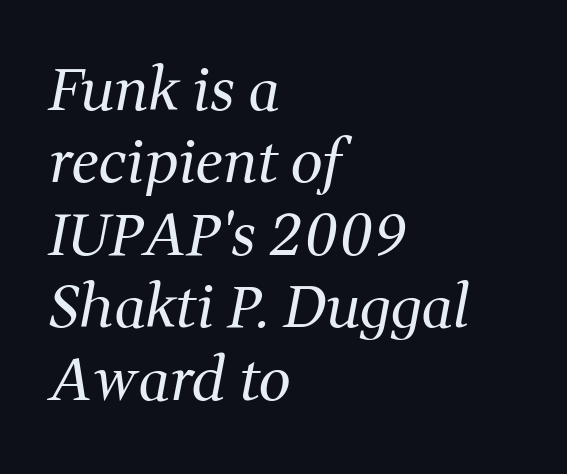
Q: Is the text bold? A: No.
Q: Is the text italic (slanted)? A: Yes, it leans right by about 11 degrees.
Q: Is the typeface a serif or a sans-serif typeface? A: Serif.
Q: Is the text underlined? A: No.
Q: How is the paragraph aligned? A: Left-aligned.
Q: Is the spacing between letters normal or unusually wide? A: Normal.
Q: Is the spacing between lines tight, normal or loose? A: Normal.
Q: Width (condensed, normal, or wide)? A: Normal.
Q: Stroke contrast? A: Medium.
Q: x-height? A: Medium.
Q: Monospaced? A: No.
